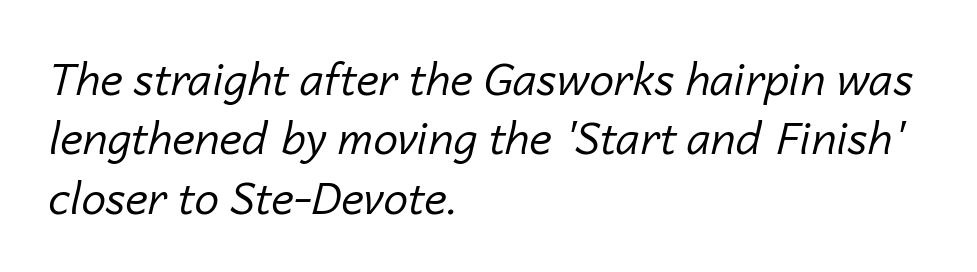
Q: Is the text bold? A: No.
Q: Is the text italic (slanted)? A: Yes, it leans right by about 14 degrees.
Q: Is the text underlined? A: No.
Q: How is the paragraph aligned? A: Left-aligned.
Q: Is the spacing between letters normal or unusually wide? A: Normal.
Q: Is the spacing between lines tight, normal or loose? A: Normal.
Q: Width (condensed, normal, or wide)? A: Normal.
Q: Stroke contrast? A: Low.
Q: x-height? A: Medium.
Q: Monospaced? A: No.
